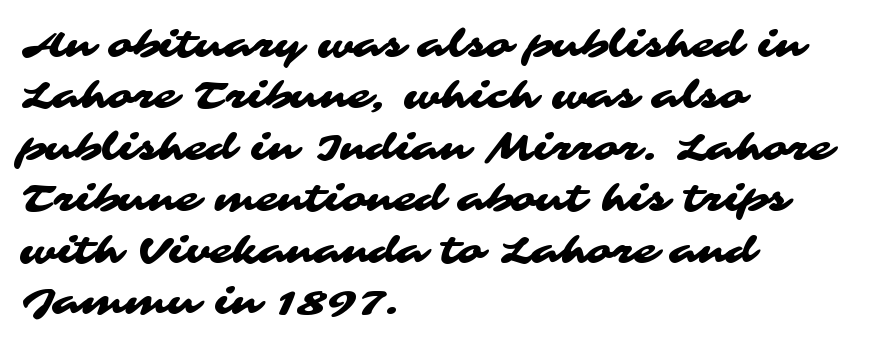
{"serif": "no", "width": "wide", "stroke_contrast": "medium", "x_height": "medium", "monospaced": "no", "underline": "no", "align": "left", "line_spacing": "normal", "line_spacing_ratio": 1.39, "letter_spacing": "normal", "letter_spacing_em": 0.0, "glyph_px": 37}
